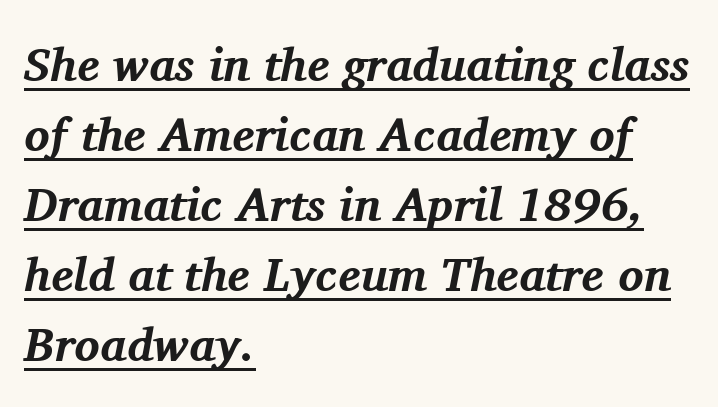
A typesetter would call this zero additional tracking. Underlined type. Regarding leading, the lines here are spaced in the standard way. Are there feet on the stems? There are — it's a serif. Line starts are locked; line ends wander.
